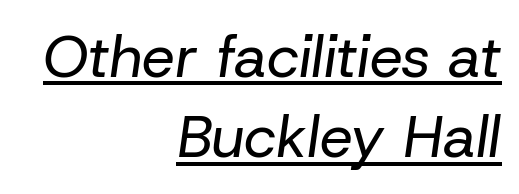
Q: Is the text bold? A: No.
Q: Is the text italic (slanted)? A: Yes, it leans right by about 8 degrees.
Q: Is the text underlined? A: Yes.
Q: How is the paragraph aligned? A: Right-aligned.
Q: Is the spacing between letters normal or unusually wide? A: Normal.
Q: Is the spacing between lines tight, normal or loose? A: Normal.
Q: Width (condensed, normal, or wide)? A: Normal.
Q: Stroke contrast? A: Low.
Q: x-height? A: Medium.
Q: Monospaced? A: No.
